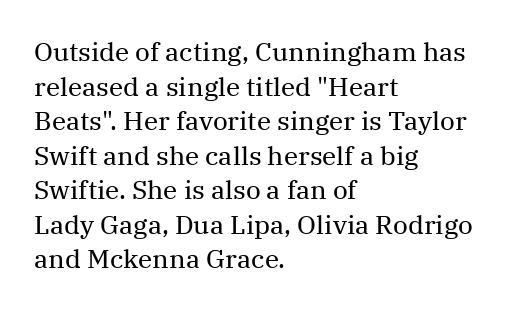
{"italic": "no", "bold": "no", "underline": "no", "align": "left", "line_spacing": "normal", "line_spacing_ratio": 1.33, "letter_spacing": "normal", "letter_spacing_em": 0.0, "glyph_px": 26}
